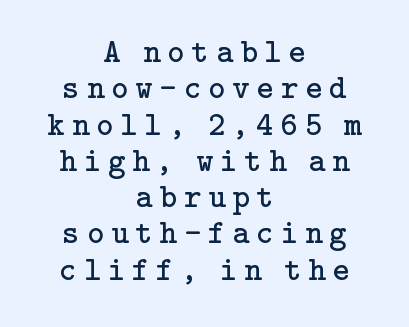
Q: Is the text bold? A: No.
Q: Is the text italic (slanted)? A: No, it is upright.
Q: Is the typeface a serif or a sans-serif typeface? A: Serif.
Q: Is the text underlined? A: No.
Q: How is the paragraph aligned? A: Centered.
Q: Is the spacing between letters normal or unusually wide? A: Unusually wide.
Q: Is the spacing between lines tight, normal or loose? A: Tight.
Q: Width (condensed, normal, or wide)? A: Normal.
Q: Stroke contrast? A: Low.
Q: x-height? A: Medium.
